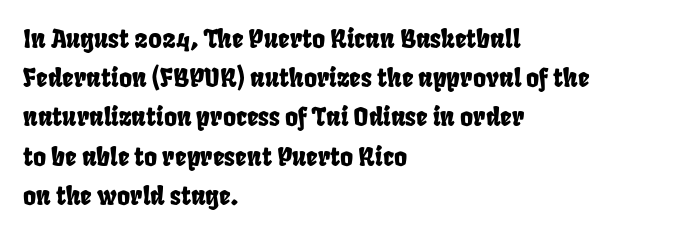
The image shows 25 px text type; set left-aligned, normal line spacing (1.57x), normal letter spacing, not underlined.
